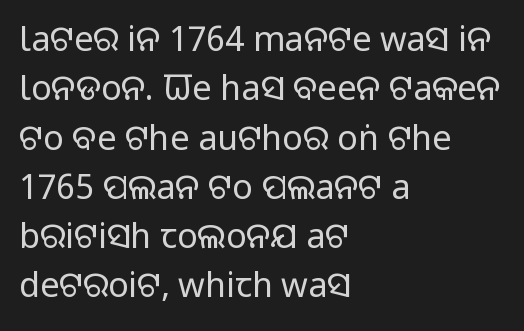
Q: Is the text bold? A: No.
Q: Is the text italic (slanted)? A: No, it is upright.
Q: Is the typeface a serif or a sans-serif typeface? A: Sans-serif.
Q: Is the text underlined? A: No.
Q: How is the paragraph aligned? A: Left-aligned.
Q: Is the spacing between letters normal or unusually wide? A: Normal.
Q: Is the spacing between lines tight, normal or loose? A: Normal.
Q: Width (condensed, normal, or wide)? A: Normal.
Q: Stroke contrast? A: Low.
Q: x-height? A: Large.
Q: Monospaced? A: No.
